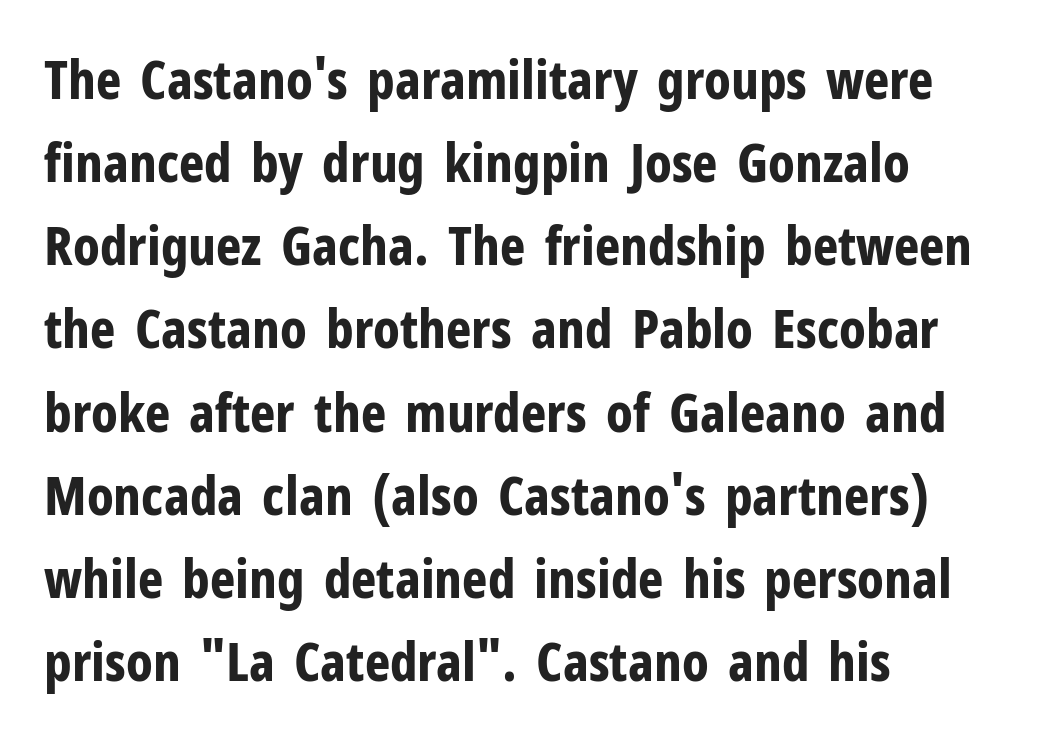
The face used here is proportionally spaced, like ordinary book or web type. The paragraph has a hard left edge and a soft right edge. These lines were composed using upright roman letters. Typographic density is high because the face is bold. The letterforms sit shoulder to shoulder at normal distance.
